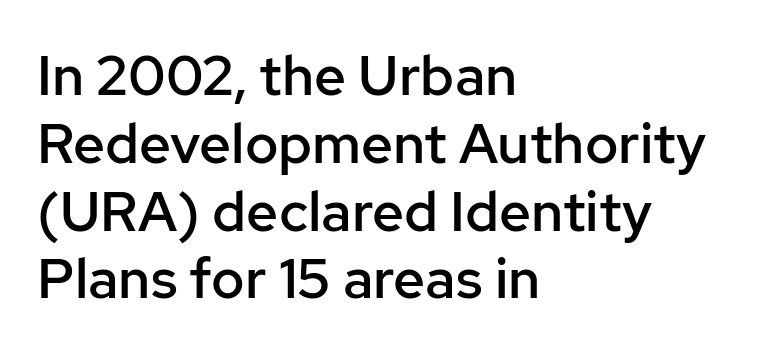
The image shows 56 px semibold sans-serif type, upright; set left-aligned, line spacing 1.21x, normal letter spacing, not underlined; low stroke contrast and a medium x-height.
